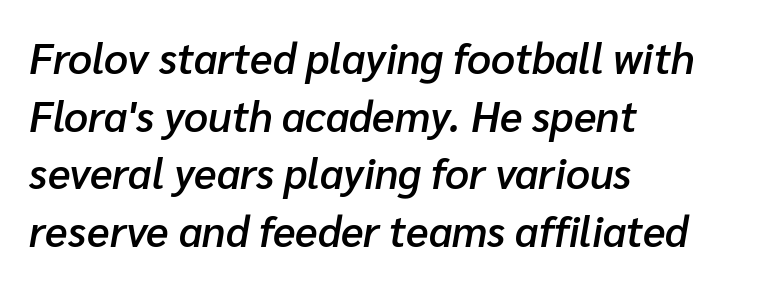
{"italic": "yes", "lean": "right", "slant_degrees": 10, "bold": "semi", "weight": "semibold", "width": "normal", "stroke_contrast": "low", "x_height": "medium", "monospaced": "no", "underline": "no", "align": "left", "line_spacing": "normal", "line_spacing_ratio": 1.37, "letter_spacing": "normal", "letter_spacing_em": 0.0, "glyph_px": 42}
